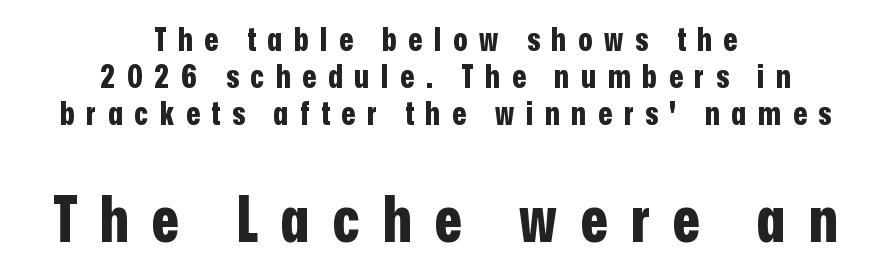
Each row of text sits above clean, open space. Every character sits straight up, as roman type does. The lines in this sample share a center point and differ in where they start and stop. Compared with typical paragraphs, the rows here are closer together.
